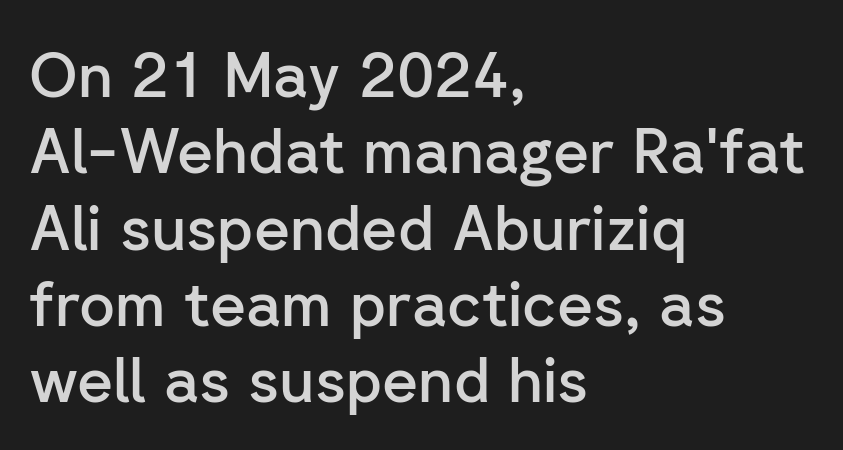
The image shows 62 px semibold sans-serif type, upright; set left-aligned, line spacing 1.23x, normal letter spacing, not underlined; low stroke contrast and a medium x-height.
